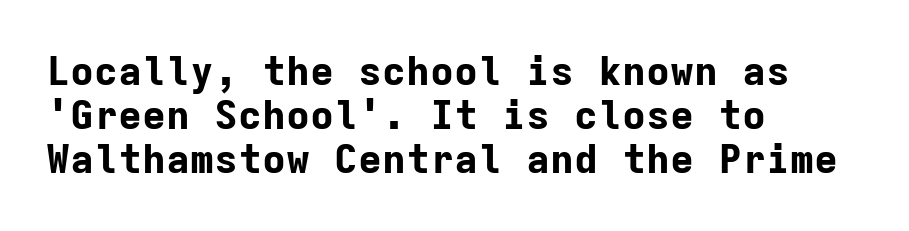
The image shows 40 px bold sans-serif type, upright, monospaced; set left-aligned, tight line spacing (1.1x), normal letter spacing, not underlined; low stroke contrast and a medium x-height.
